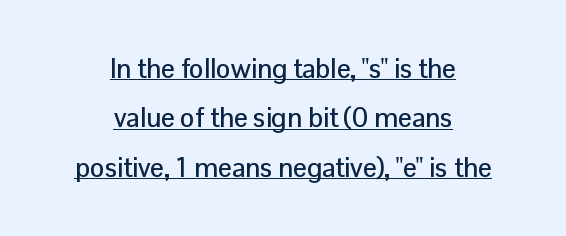
The image shows 27 px text type, upright; set centered, line spacing 1.83x, normal letter spacing, underlined.
